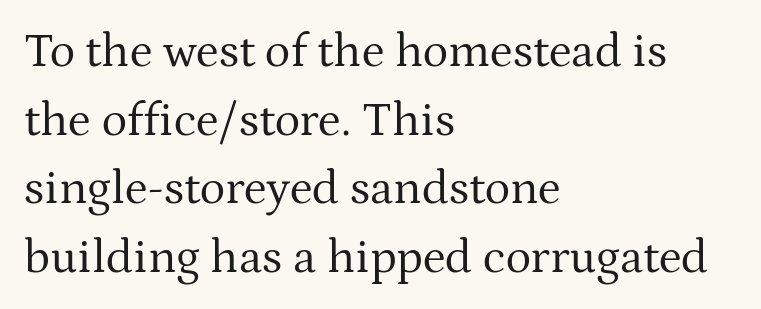
Rendered with straight, roman letterforms. Is this a heavy cut? Hardly; it is regular or lighter. Is there much room between lines? A standard amount, neither cramped nor airy. Varying glyph widths throughout — classic text-font behaviour.
